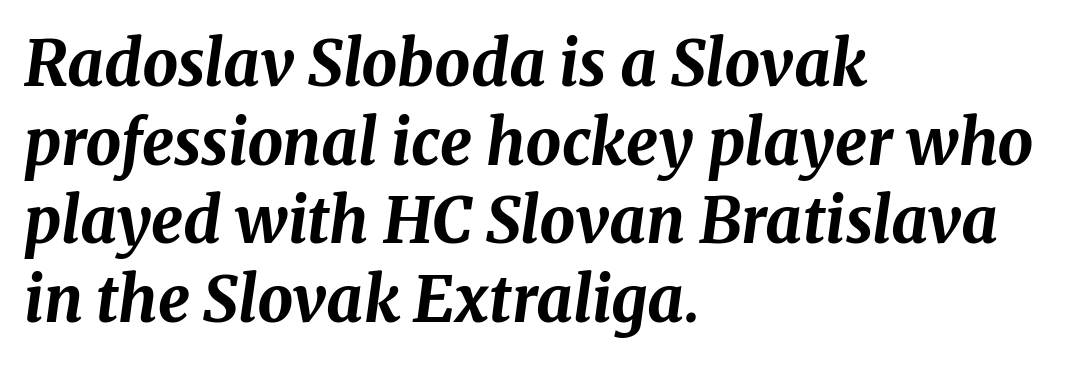
Q: Is the text bold? A: Yes.
Q: Is the text italic (slanted)? A: Yes, it leans right by about 8 degrees.
Q: Is the text underlined? A: No.
Q: How is the paragraph aligned? A: Left-aligned.
Q: Is the spacing between letters normal or unusually wide? A: Normal.
Q: Is the spacing between lines tight, normal or loose? A: Normal.
Q: Width (condensed, normal, or wide)? A: Normal.
Q: Stroke contrast? A: Medium.
Q: x-height? A: Medium.
Q: Monospaced? A: No.
